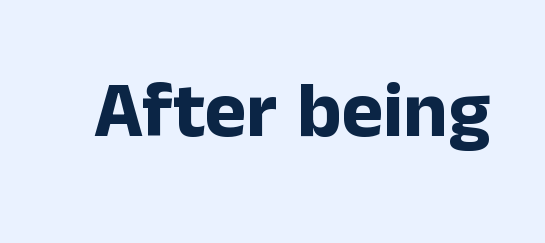
The image shows 79 px bold sans-serif type, upright; set normal letter spacing, not underlined; low stroke contrast and a medium x-height.
